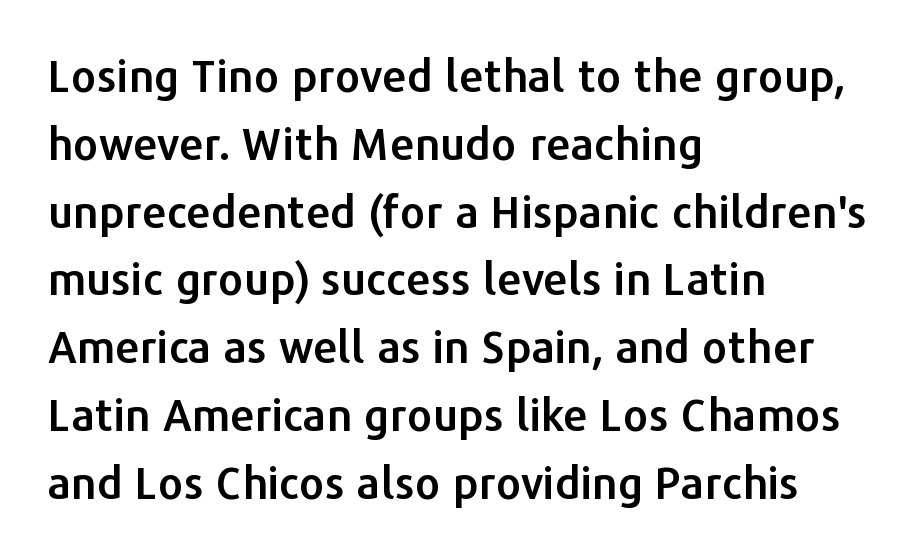
The image shows 44 px sans-serif type, upright; set left-aligned, normal line spacing (1.54x), normal letter spacing, not underlined; low stroke contrast and a medium x-height.
